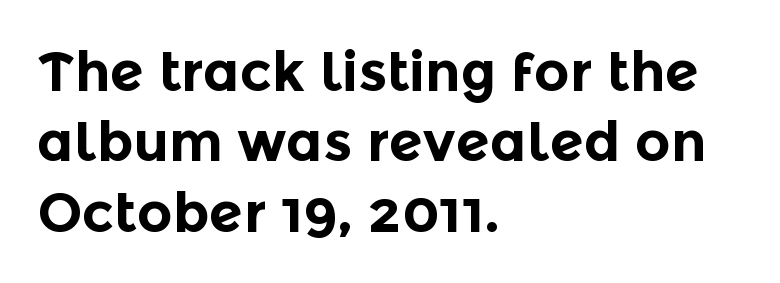
{"serif": "no", "italic": "no", "bold": "yes", "weight": "bold", "width": "normal", "x_height": "medium", "monospaced": "no", "underline": "no", "align": "left", "line_spacing": "normal", "line_spacing_ratio": 1.28, "letter_spacing": "normal", "letter_spacing_em": 0.0, "glyph_px": 55}
